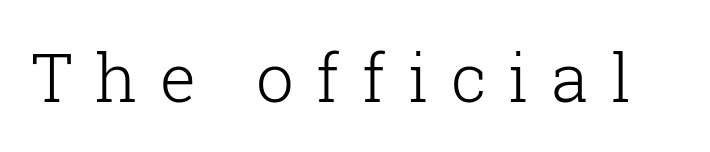
The image shows 67 px light serif type, upright; set unusually wide letter spacing (+0.33 em), not underlined; low stroke contrast and a medium x-height.
